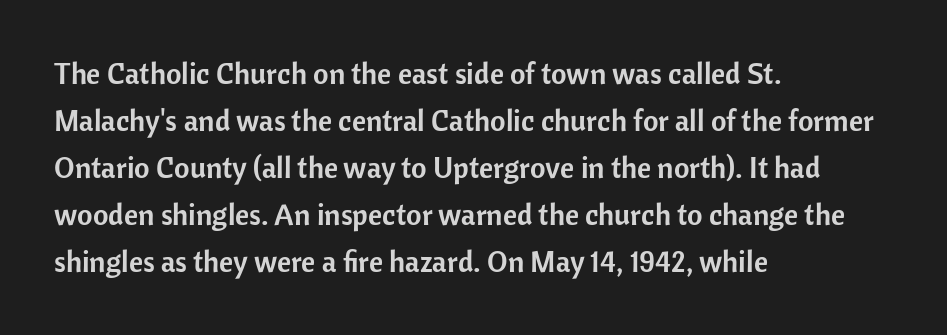
{"serif": "no", "italic": "no", "width": "normal", "stroke_contrast": "low", "x_height": "medium", "monospaced": "no", "underline": "no", "align": "left", "line_spacing": "normal", "line_spacing_ratio": 1.57, "letter_spacing": "normal", "letter_spacing_em": 0.0, "glyph_px": 30}
